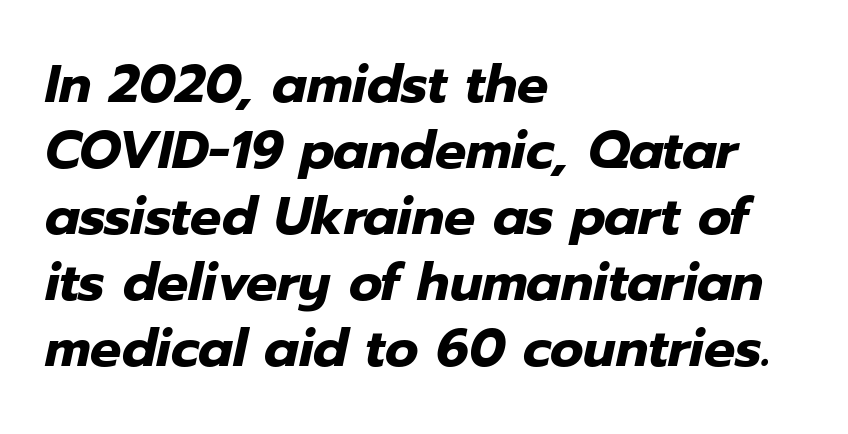
Q: Is the text bold? A: Yes.
Q: Is the text italic (slanted)? A: Yes, it leans right by about 12 degrees.
Q: Is the text underlined? A: No.
Q: How is the paragraph aligned? A: Left-aligned.
Q: Is the spacing between letters normal or unusually wide? A: Normal.
Q: Is the spacing between lines tight, normal or loose? A: Normal.
Q: Width (condensed, normal, or wide)? A: Normal.
Q: Stroke contrast? A: Low.
Q: x-height? A: Medium.
Q: Monospaced? A: No.
